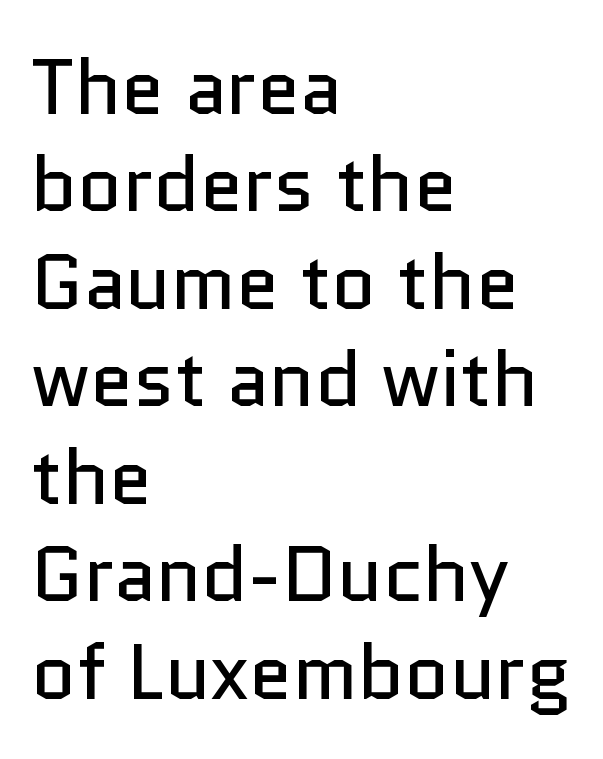
{"serif": "no", "italic": "no", "bold": "no", "weight": "regular", "width": "normal", "stroke_contrast": "low", "x_height": "medium", "monospaced": "no", "underline": "no", "align": "left", "line_spacing": "normal", "line_spacing_ratio": 1.25, "letter_spacing": "normal", "letter_spacing_em": 0.0, "glyph_px": 78}
